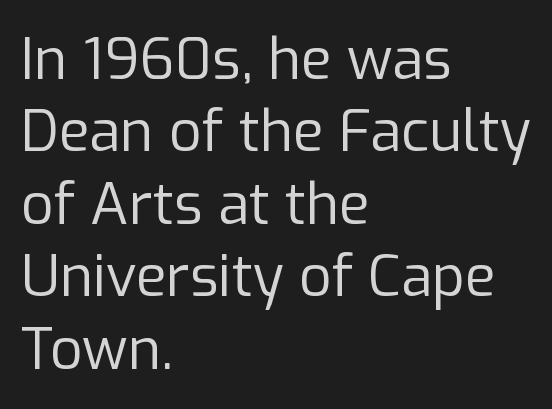
The image shows 57 px regular-weight sans-serif type, upright; set left-aligned, normal line spacing (1.27x), normal letter spacing, not underlined; low stroke contrast and a medium x-height.
